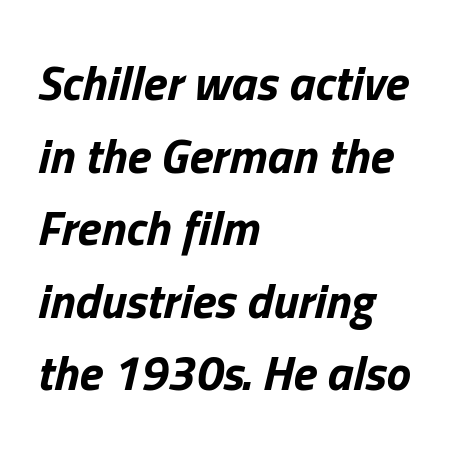
Look at the tracking — it's just the regular setting, nothing added. The letters are slanted; this is an italic face. This rendering uses left alignment, leaving the right contour irregular. The rendering uses natural spacing where letterforms have individual widths. Has an underline been added? It has not. The lines sit at an ordinary, default distance from one another.
